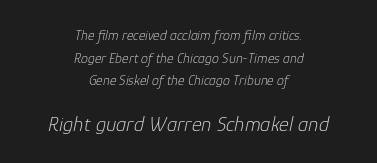
Q: Is the text bold? A: No.
Q: Is the text italic (slanted)? A: Yes, it leans right by about 12 degrees.
Q: Is the text underlined? A: No.
Q: How is the paragraph aligned? A: Centered.
Q: Is the spacing between letters normal or unusually wide? A: Normal.
Q: Is the spacing between lines tight, normal or loose? A: Normal.
Q: Which block of text is set in a larger size, the first (top) or the second (bottom)? A: The second (bottom) one.
